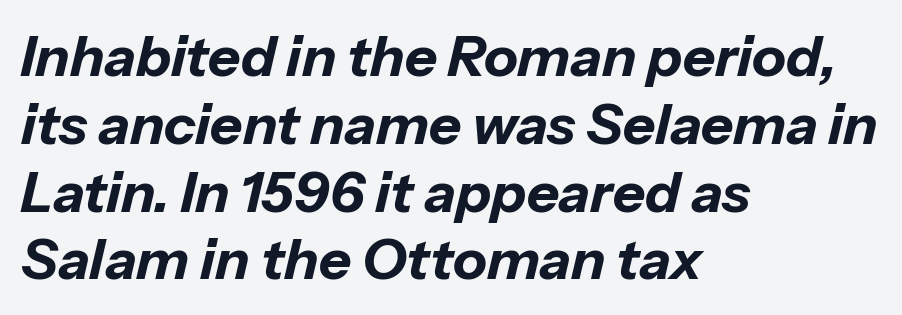
Q: Is the text bold? A: Yes.
Q: Is the text italic (slanted)? A: Yes, it leans right by about 13 degrees.
Q: Is the text underlined? A: No.
Q: How is the paragraph aligned? A: Left-aligned.
Q: Is the spacing between letters normal or unusually wide? A: Normal.
Q: Width (condensed, normal, or wide)? A: Normal.
Q: Stroke contrast? A: Low.
Q: x-height? A: Medium.
Q: Monospaced? A: No.
